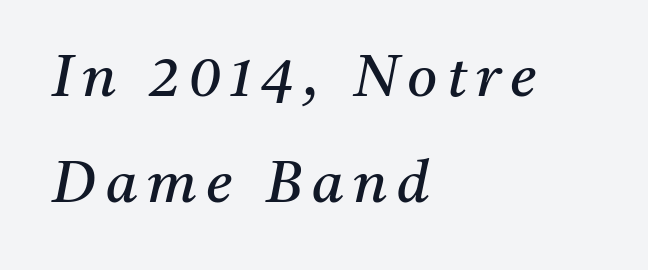
The image shows 58 px regular-weight serif type, italic (leaning right); set left-aligned, line spacing 1.83x, not underlined; medium stroke contrast and a medium x-height.
